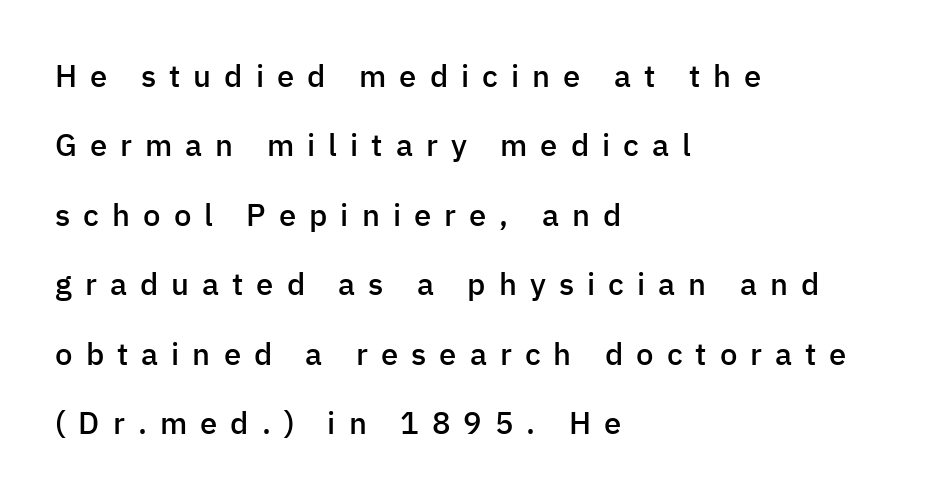
Q: Is the text bold? A: Semi-bold.
Q: Is the text italic (slanted)? A: No, it is upright.
Q: Is the typeface a serif or a sans-serif typeface? A: Sans-serif.
Q: Is the text underlined? A: No.
Q: How is the paragraph aligned? A: Left-aligned.
Q: Is the spacing between letters normal or unusually wide? A: Unusually wide.
Q: Is the spacing between lines tight, normal or loose? A: Loose.
Q: Width (condensed, normal, or wide)? A: Normal.
Q: Stroke contrast? A: Low.
Q: x-height? A: Medium.
Q: Monospaced? A: No.
